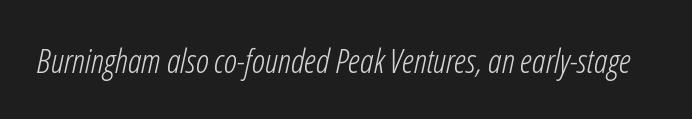
The image shows 34 px light, condensed type, italic (leaning right); set normal letter spacing, not underlined; low stroke contrast and a medium x-height.
